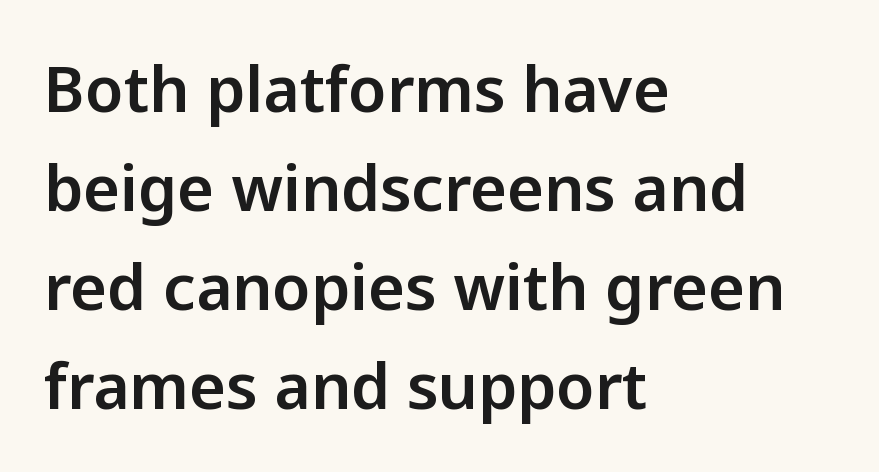
Q: Is the text italic (slanted)? A: No, it is upright.
Q: Is the typeface a serif or a sans-serif typeface? A: Sans-serif.
Q: Is the text underlined? A: No.
Q: How is the paragraph aligned? A: Left-aligned.
Q: Is the spacing between letters normal or unusually wide? A: Normal.
Q: Is the spacing between lines tight, normal or loose? A: Normal.
Q: Width (condensed, normal, or wide)? A: Normal.
Q: Stroke contrast? A: Low.
Q: x-height? A: Medium.
Q: Monospaced? A: No.
